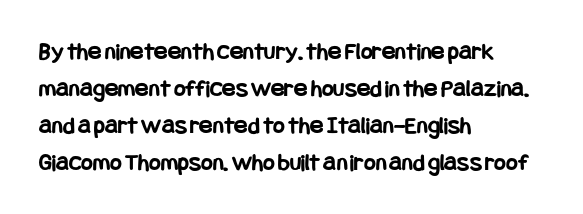
{"italic": "no", "bold": "yes", "underline": "no", "align": "left", "line_spacing": "normal", "line_spacing_ratio": 1.48, "letter_spacing": "normal", "letter_spacing_em": 0.0, "glyph_px": 25}
